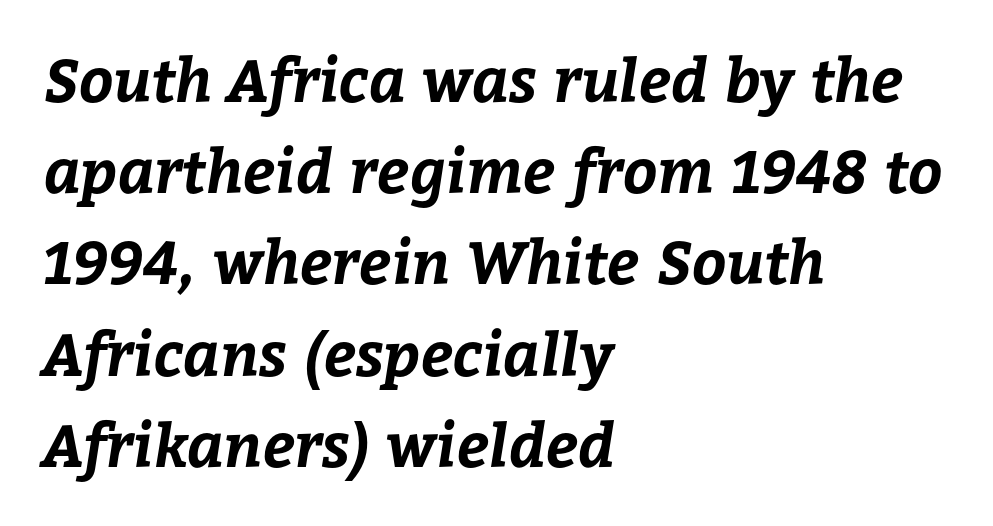
Q: Is the text bold? A: Yes.
Q: Is the text underlined? A: No.
Q: How is the paragraph aligned? A: Left-aligned.
Q: Is the spacing between letters normal or unusually wide? A: Normal.
Q: Is the spacing between lines tight, normal or loose? A: Normal.
Q: Width (condensed, normal, or wide)? A: Normal.
Q: Stroke contrast? A: Low.
Q: x-height? A: Medium.
Q: Monospaced? A: No.
